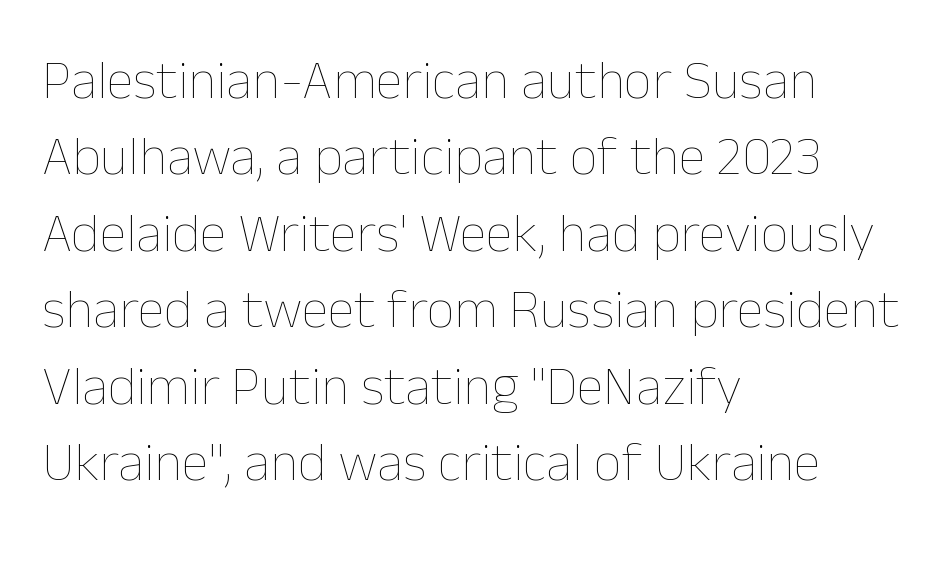
Q: Is the text bold? A: No.
Q: Is the text italic (slanted)? A: No, it is upright.
Q: Is the text underlined? A: No.
Q: How is the paragraph aligned? A: Left-aligned.
Q: Is the spacing between letters normal or unusually wide? A: Normal.
Q: Is the spacing between lines tight, normal or loose? A: Normal.
Q: Width (condensed, normal, or wide)? A: Normal.
Q: Stroke contrast? A: Low.
Q: x-height? A: Medium.
Q: Monospaced? A: No.
